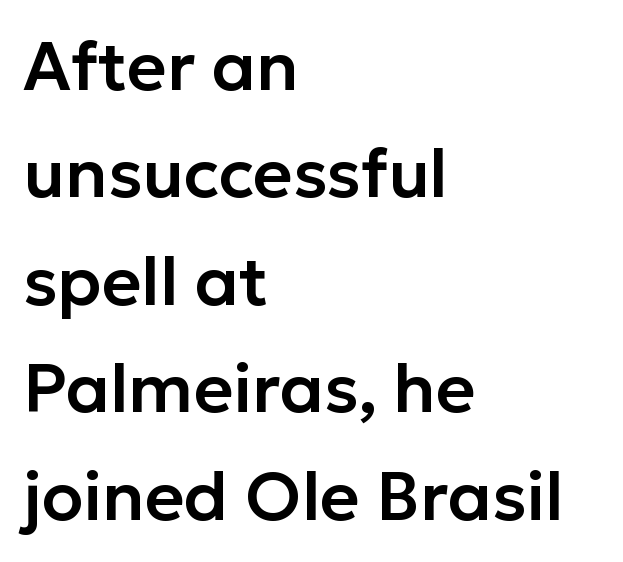
The image shows 68 px sans-serif type, upright; set left-aligned, normal line spacing (1.58x), normal letter spacing, not underlined; low stroke contrast and a medium x-height.
